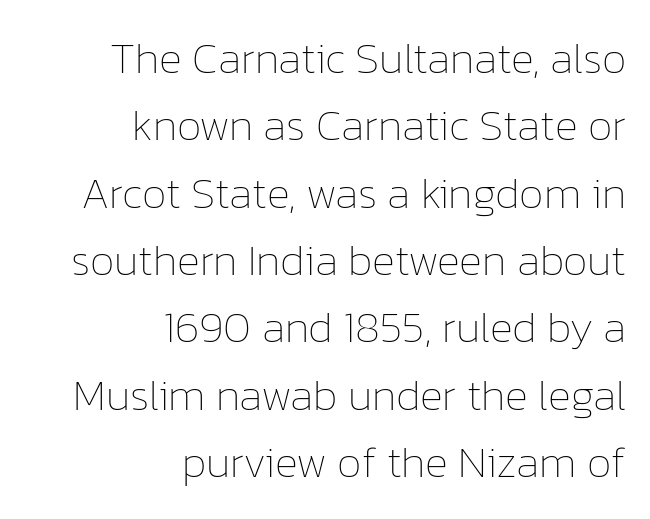
Q: Is the text bold? A: No.
Q: Is the text italic (slanted)? A: No, it is upright.
Q: Is the text underlined? A: No.
Q: How is the paragraph aligned? A: Right-aligned.
Q: Is the spacing between letters normal or unusually wide? A: Normal.
Q: Is the spacing between lines tight, normal or loose? A: Normal.
Q: Width (condensed, normal, or wide)? A: Normal.
Q: Stroke contrast? A: Low.
Q: x-height? A: Medium.
Q: Monospaced? A: No.
